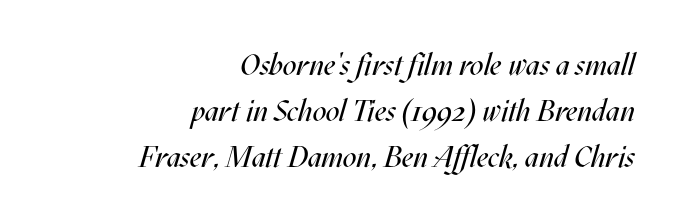
The image shows 30 px regular-weight, condensed type, italic (leaning right); set right-aligned, normal line spacing (1.53x), normal letter spacing, not underlined; medium stroke contrast and a large x-height.
